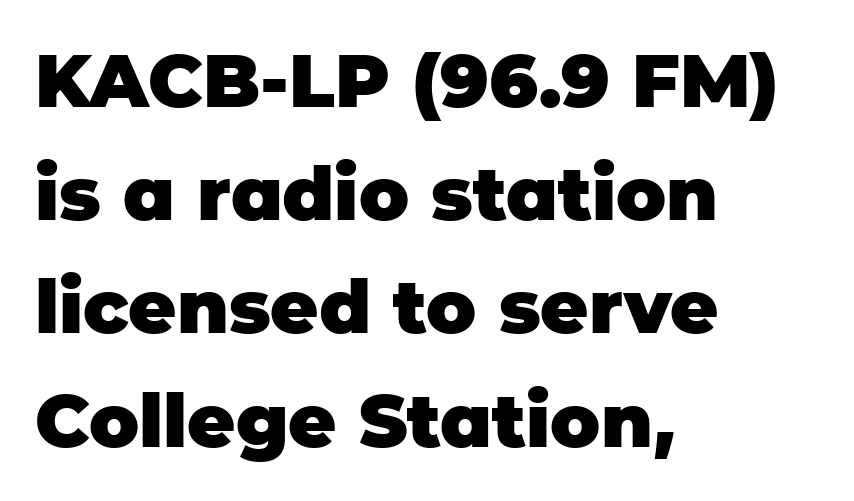
Q: Is the text bold? A: Yes.
Q: Is the text italic (slanted)? A: No, it is upright.
Q: Is the typeface a serif or a sans-serif typeface? A: Sans-serif.
Q: Is the text underlined? A: No.
Q: How is the paragraph aligned? A: Left-aligned.
Q: Is the spacing between letters normal or unusually wide? A: Normal.
Q: Is the spacing between lines tight, normal or loose? A: Normal.
Q: Width (condensed, normal, or wide)? A: Normal.
Q: Stroke contrast? A: Low.
Q: x-height? A: Large.
Q: Monospaced? A: No.
